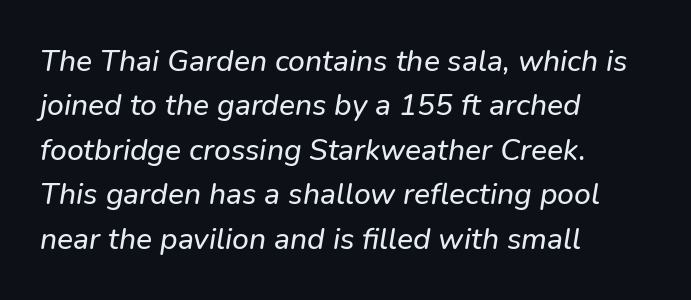
The image shows 30 px text type, italic (leaning right); set left-aligned, normal line spacing (1.48x), normal letter spacing, not underlined; low stroke contrast and a medium x-height.
